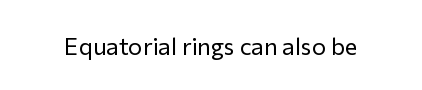
The image shows 24 px text type, upright; set normal letter spacing, not underlined.
